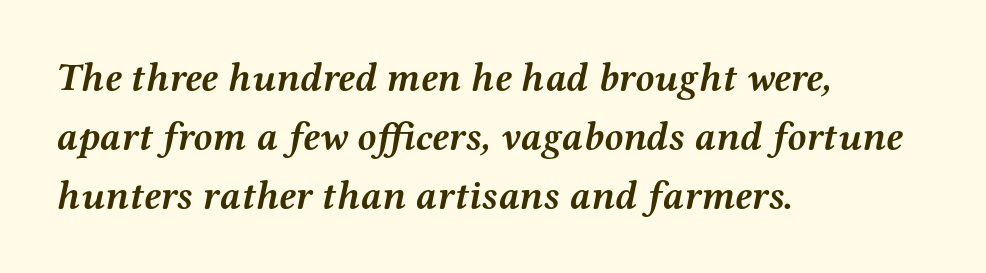
Q: Is the text bold? A: Yes.
Q: Is the text italic (slanted)? A: Yes, it leans right by about 12 degrees.
Q: Is the typeface a serif or a sans-serif typeface? A: Serif.
Q: Is the text underlined? A: No.
Q: How is the paragraph aligned? A: Left-aligned.
Q: Is the spacing between letters normal or unusually wide? A: Normal.
Q: Is the spacing between lines tight, normal or loose? A: Normal.
Q: Width (condensed, normal, or wide)? A: Wide.
Q: Stroke contrast? A: Medium.
Q: x-height? A: Medium.
Q: Monospaced? A: No.
